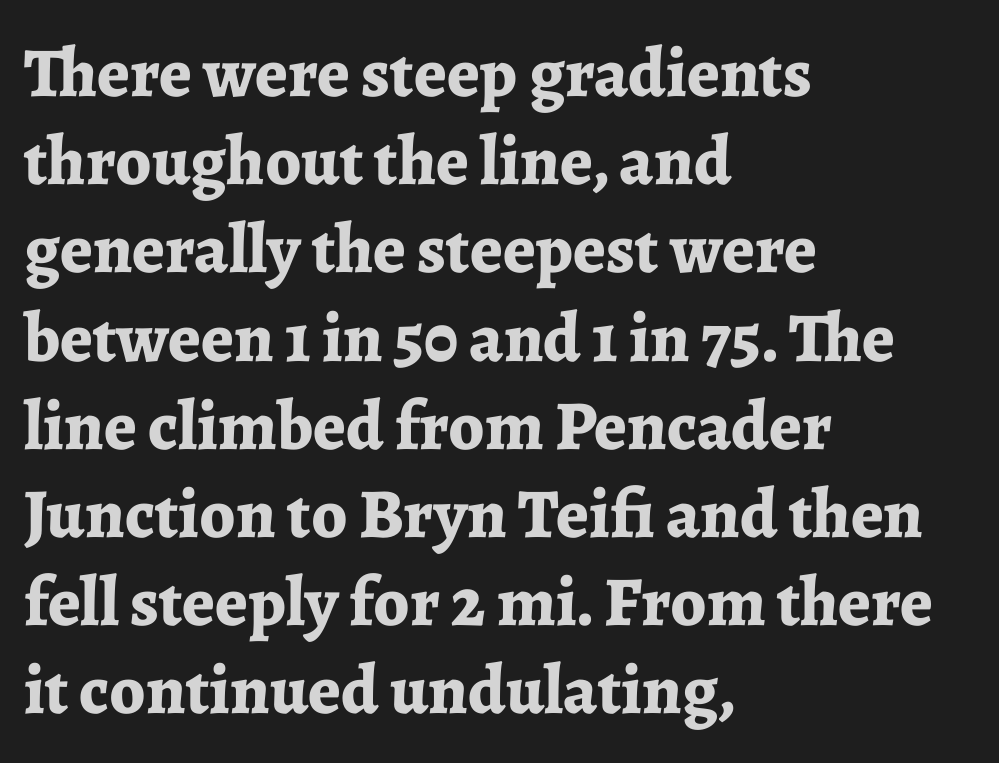
The image shows 70 px bold serif type, upright; set left-aligned, normal line spacing (1.26x), normal letter spacing, not underlined; low stroke contrast and a medium x-height.
